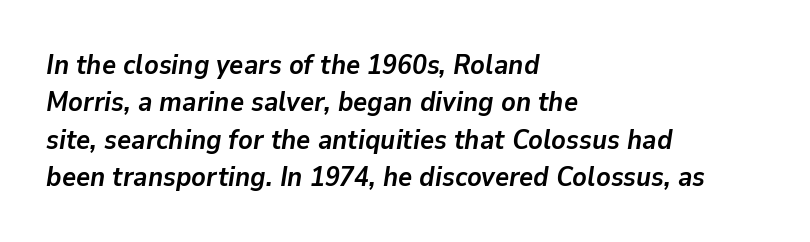
{"italic": "yes", "lean": "right", "slant_degrees": 9, "bold": "yes", "underline": "no", "align": "left", "line_spacing": "normal", "line_spacing_ratio": 1.38, "letter_spacing": "normal", "letter_spacing_em": 0.0, "glyph_px": 27}
